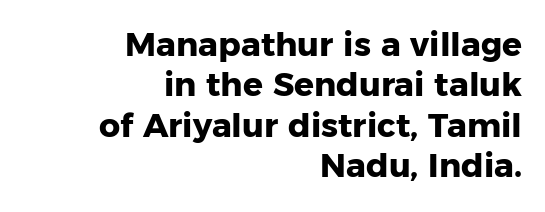
The typography opts for an upright posture over an oblique one. Underlining? Definitely not there. Caption: multi-line text, flush right, ragged left. Observe the absence of serifs on each vertical stroke in this sample. The face used here has the dense, thick strokes of a bold.
